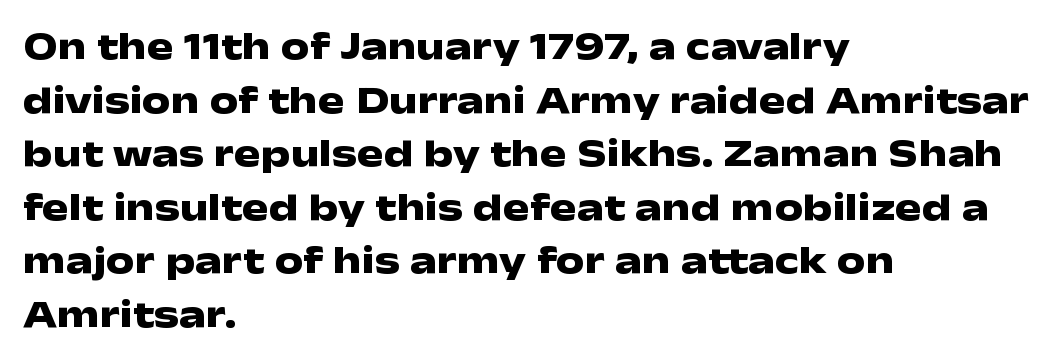
What weight is shown? A full bold with thick strokes. The foot of each line stays bare and open. Tracking here is standard; glyphs follow each other at the usual distance. In terms of posture, this sample is upright.
